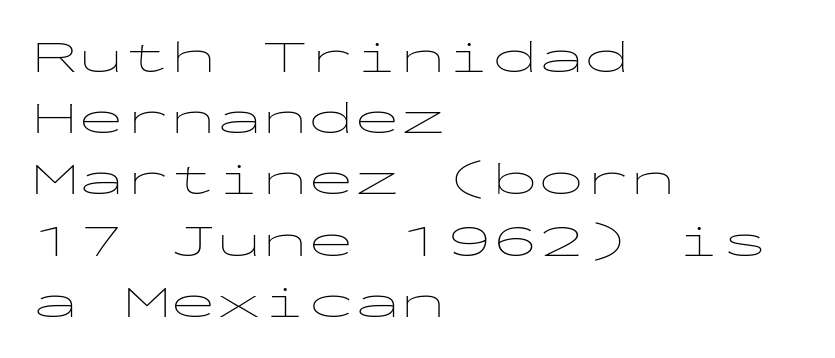
The image shows 46 px thin, wide sans-serif type, upright, monospaced; set left-aligned, normal line spacing (1.33x), normal letter spacing, not underlined; low stroke contrast and a medium x-height.
